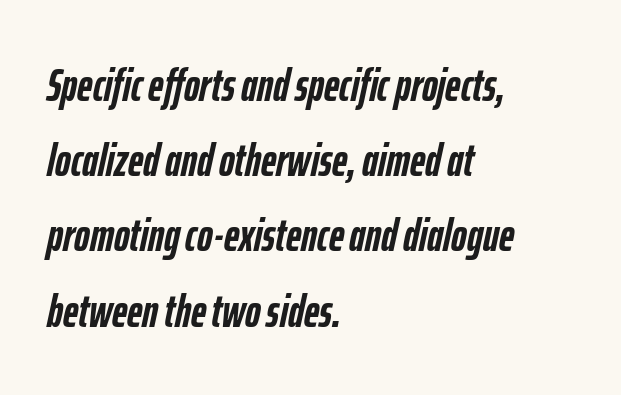
Rows of type keep a routine distance in the vertical direction. Think of a printed novel: that variable character pitch is what you see here. The lines in this sample share a left origin and differ only in where they stop. Heft: maximum for text — a bold. What stands out about the letter spacing? Nothing — it is the standard amount. The area under the type is left untouched.
